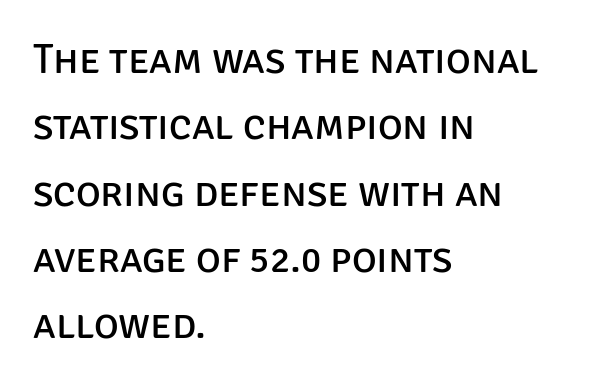
The vertical gap from one line to the next is medium. The passage shown is typed in a proportional face where columns would drift. Is this a heavy cut? Hardly; it is regular or lighter. The rendering shows plain stroke endings on the letterforms — a sans-serif design. The gaps between neighbouring characters are ordinary and unremarkable.
